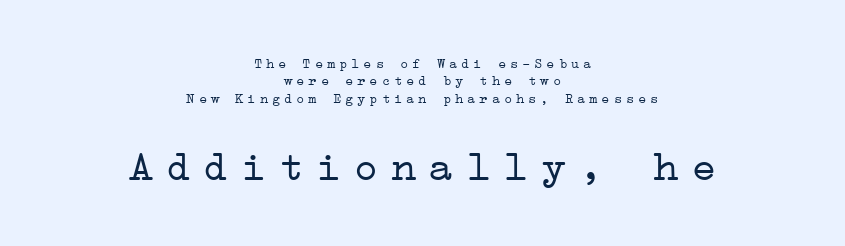
Bigger letters appear in the bottom chunk; the top chunk is reduced. Summary of weight: not heavy and not bold. Tracking value appears strongly positive — letters spread wide. Check under the words: just untouched page.
